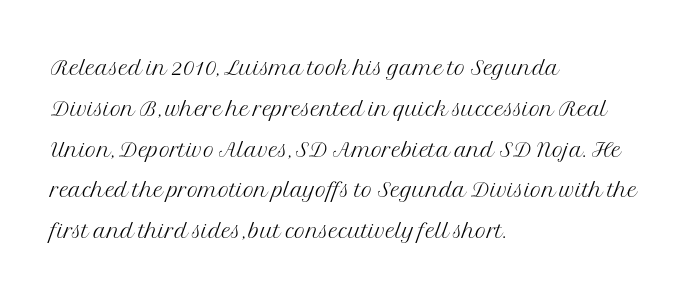
The image shows 30 px light serif type; set left-aligned, normal line spacing (1.36x), normal letter spacing, not underlined; medium stroke contrast and a medium x-height.
